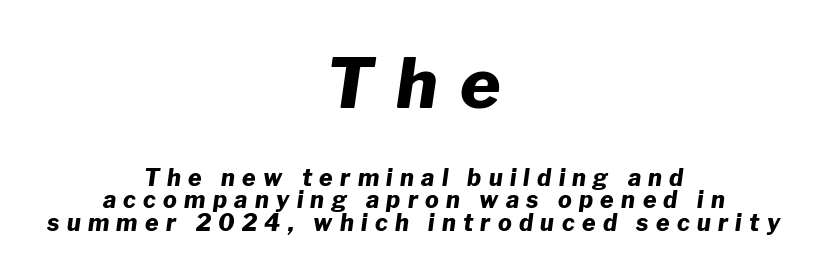
The image shows 69 px heavy type, italic (leaning right); set centered, tight line spacing (0.97x), unusually wide letter spacing (+0.32 em), not underlined; the first (top) block is 3.0x larger; low stroke contrast and a medium x-height.
